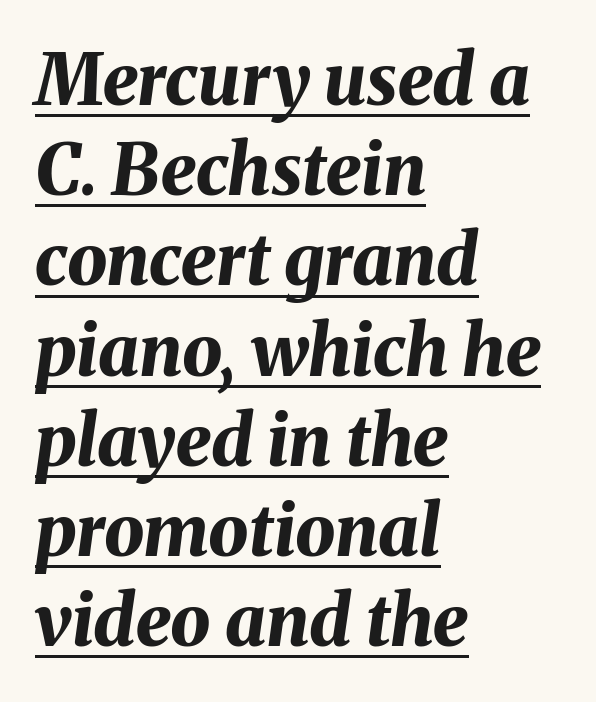
The image shows 71 px bold type, italic (leaning right); set left-aligned, normal line spacing (1.27x), normal letter spacing, underlined; medium stroke contrast and a medium x-height.
